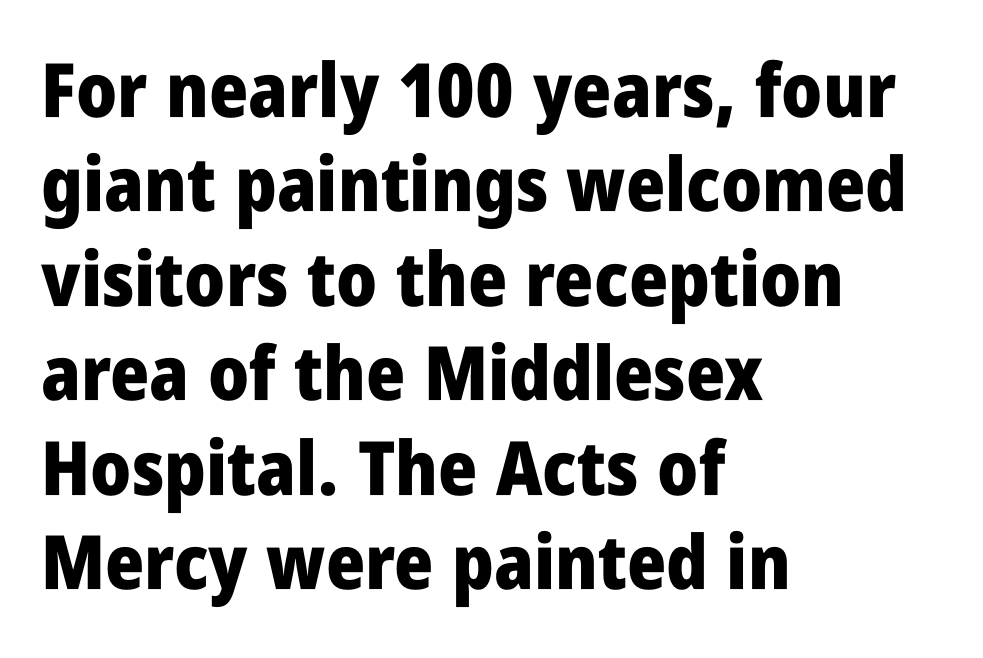
A roman cut, with each character standing at attention. Descender tails drop into unmarked territory. Does extra space separate the letters? No, they use regular spacing. In terms of letterform style, serifs are entirely absent. This rendering uses left alignment, leaving the right contour irregular. Note the varied advance widths — an 'i' is clearly narrower than an 'm'.
